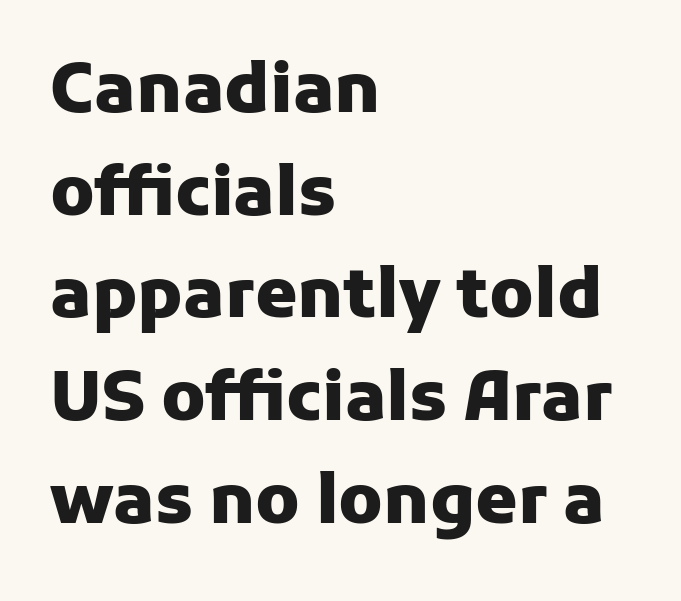
The image shows 68 px heavy sans-serif type, upright; set left-aligned, normal line spacing (1.51x), normal letter spacing, not underlined; low stroke contrast and a medium x-height.
